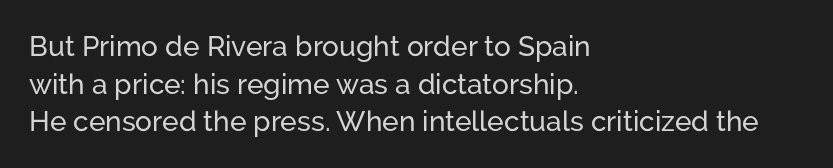
Q: Is the text italic (slanted)? A: No, it is upright.
Q: Is the typeface a serif or a sans-serif typeface? A: Sans-serif.
Q: Is the text underlined? A: No.
Q: How is the paragraph aligned? A: Left-aligned.
Q: Is the spacing between letters normal or unusually wide? A: Normal.
Q: Is the spacing between lines tight, normal or loose? A: Normal.
Q: Width (condensed, normal, or wide)? A: Normal.
Q: Stroke contrast? A: Low.
Q: x-height? A: Medium.
Q: Monospaced? A: No.
